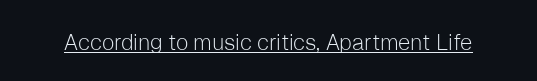
Does a line run under the words? Yes, clearly. Each word holds together tightly as a unit, with standard inter-letter gaps. When letters stand straight like this, we call the style roman or upright. Compared with a typical body face, this is equally light or lighter still.
